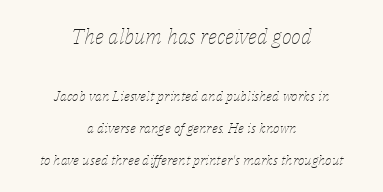
{"italic": "yes", "lean": "right", "slant_degrees": 14, "bold": "no", "underline": "no", "align": "center", "line_spacing": "loose", "line_spacing_ratio": 2.27, "letter_spacing": "normal", "letter_spacing_em": 0.0, "larger_block": "first", "size_ratio": 1.5, "glyph_px": 21}
